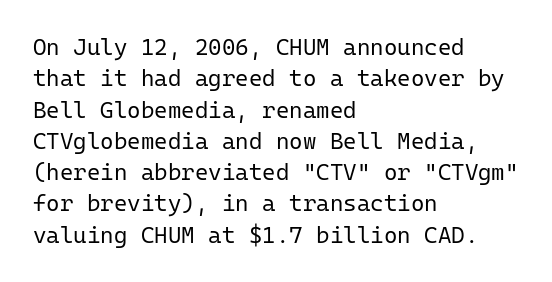
{"italic": "no", "bold": "no", "underline": "no", "align": "left", "line_spacing": "normal", "line_spacing_ratio": 1.36, "letter_spacing": "normal", "letter_spacing_em": 0.0, "glyph_px": 23}
